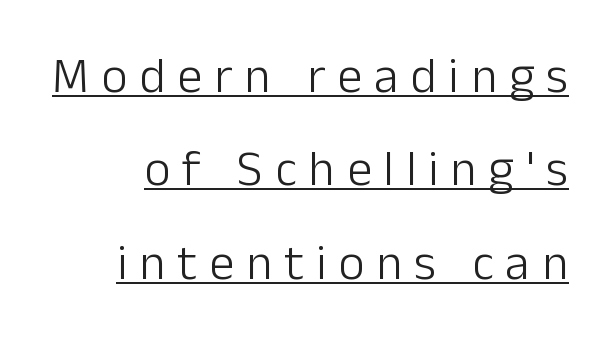
Q: Is the text bold? A: No.
Q: Is the text italic (slanted)? A: No, it is upright.
Q: Is the typeface a serif or a sans-serif typeface? A: Sans-serif.
Q: Is the text underlined? A: Yes.
Q: Is the spacing between letters normal or unusually wide? A: Unusually wide.
Q: Width (condensed, normal, or wide)? A: Normal.
Q: Stroke contrast? A: Low.
Q: x-height? A: Medium.
Q: Monospaced? A: No.
